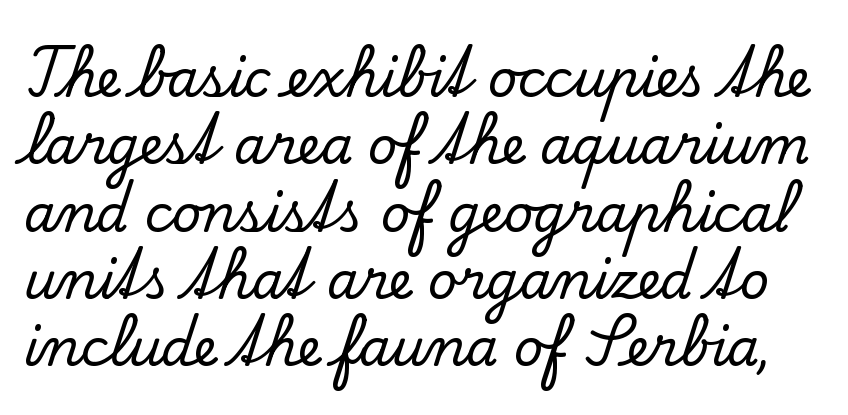
The designer left line spacing at the default. The face used here is rendered with its standard letterfit. This sample has the flowing, uneven cadence of proportional lettering. The glyphs in this specimen are seriffed.
